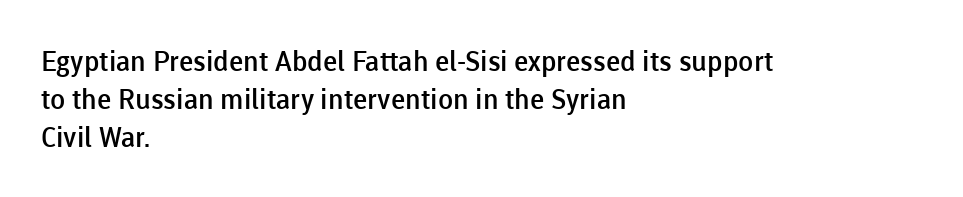
Alignment: flush left. The zone under the glyphs is completely vacant. Stroke terminals: plain, sans-serif. Firm but not heavy-handed strokes: this text is semibold. This is roman type, the default non-slanted kind.
